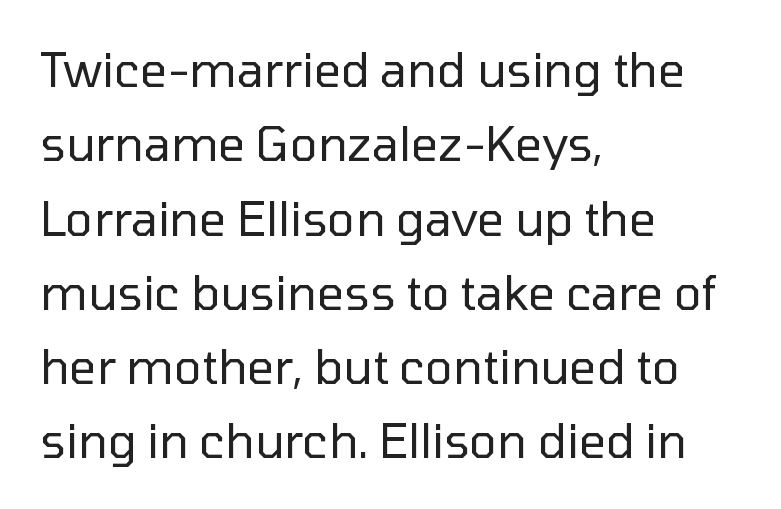
Q: Is the text bold? A: No.
Q: Is the text italic (slanted)? A: No, it is upright.
Q: Is the typeface a serif or a sans-serif typeface? A: Sans-serif.
Q: Is the text underlined? A: No.
Q: How is the paragraph aligned? A: Left-aligned.
Q: Is the spacing between letters normal or unusually wide? A: Normal.
Q: Is the spacing between lines tight, normal or loose? A: Normal.
Q: Width (condensed, normal, or wide)? A: Normal.
Q: Stroke contrast? A: Low.
Q: x-height? A: Medium.
Q: Monospaced? A: No.
